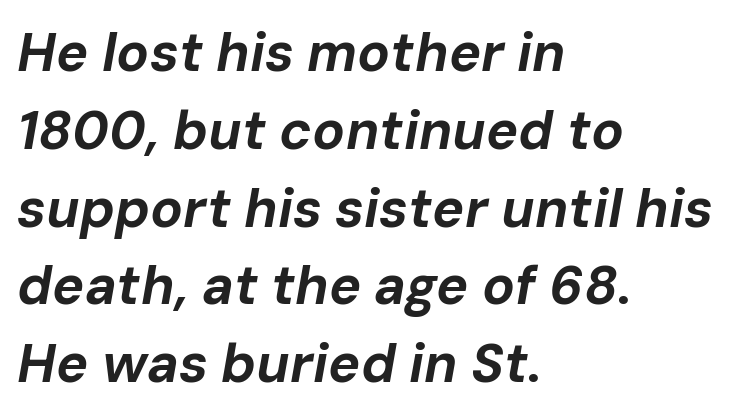
Q: Is the text bold? A: Yes.
Q: Is the text italic (slanted)? A: Yes, it leans right by about 10 degrees.
Q: Is the text underlined? A: No.
Q: How is the paragraph aligned? A: Left-aligned.
Q: Is the spacing between letters normal or unusually wide? A: Normal.
Q: Is the spacing between lines tight, normal or loose? A: Normal.
Q: Width (condensed, normal, or wide)? A: Normal.
Q: Stroke contrast? A: Low.
Q: x-height? A: Medium.
Q: Monospaced? A: No.
